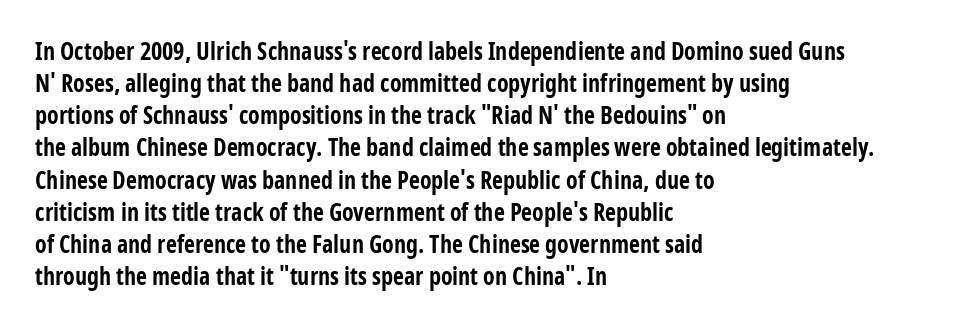
The image shows 24 px bold type, upright; set left-aligned, normal line spacing (1.34x), normal letter spacing, not underlined.
